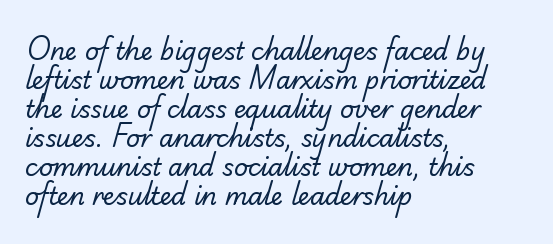
The image shows 24 px text type; set left-aligned, line spacing 1.21x, normal letter spacing, not underlined.
